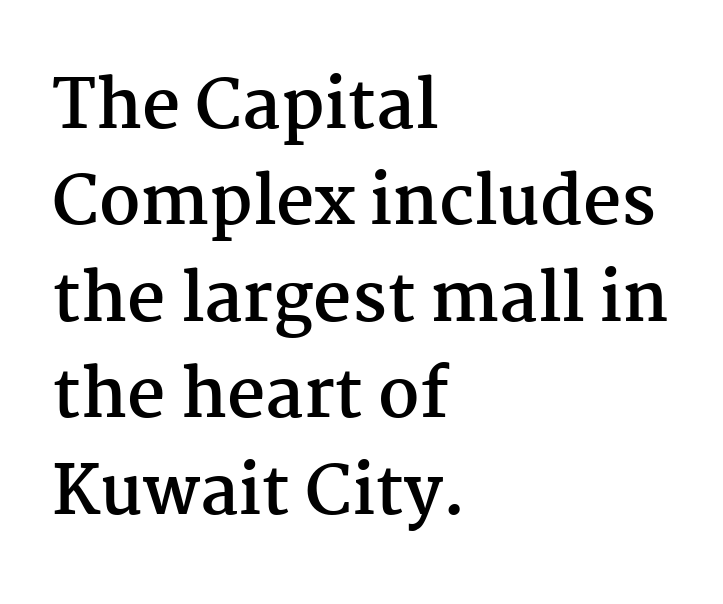
Does the copy run flush right? No — it runs flush left. Looks like regular typesetting: each glyph gets only the width it needs. Italic? Not at all — the glyphs are vertical. The glyphs have the mass of a bold cut. Descenders are the only things crossing below the line. Compared with typical paragraphs, the rows here are spaced about the same.
